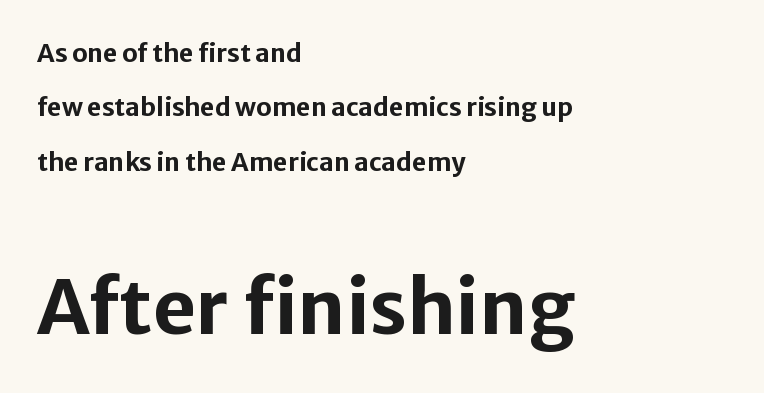
The image shows 75 px bold sans-serif type, upright; set left-aligned, loose line spacing (2.18x), normal letter spacing, not underlined; the second (bottom) block is 3.0x larger; low stroke contrast and a medium x-height.
